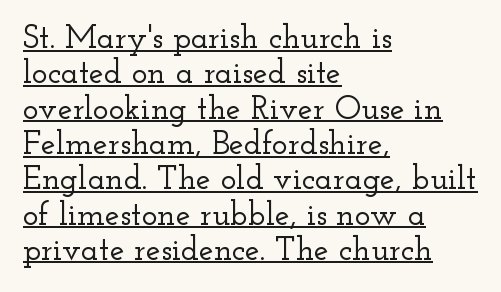
Leading: reduced. A typesetter would call this zero additional tracking. Notice how the passage keeps a crisp vertical edge on the left only. Proportional: the letters do not fall into vertical columns. Are there feet on the stems? There are — it's a serif. Do the letters lean? They stand straight.
